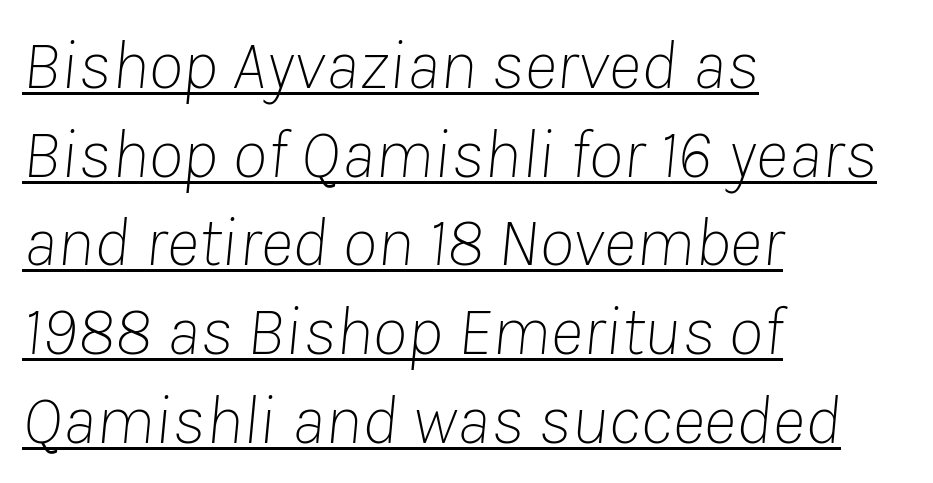
{"italic": "yes", "lean": "right", "slant_degrees": 8, "bold": "no", "weight": "thin", "width": "normal", "stroke_contrast": "low", "x_height": "medium", "monospaced": "no", "underline": "yes", "align": "left", "line_spacing": "normal", "line_spacing_ratio": 1.25, "letter_spacing": "normal", "letter_spacing_em": 0.0, "glyph_px": 71}
